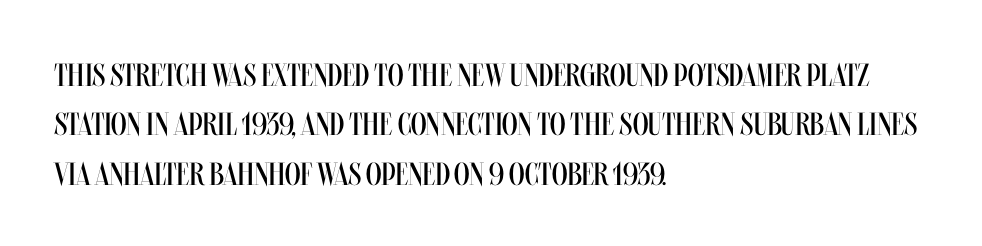
The image shows 32 px regular-weight, condensed type, upright; set left-aligned, normal line spacing (1.54x), normal letter spacing, not underlined; medium stroke contrast and a large x-height.
